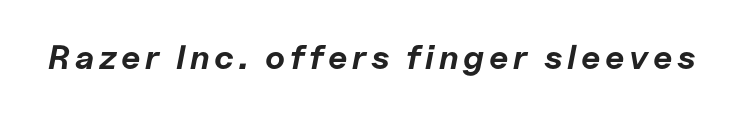
The image shows 34 px bold type, italic (leaning right); set not underlined; low stroke contrast and a medium x-height.
